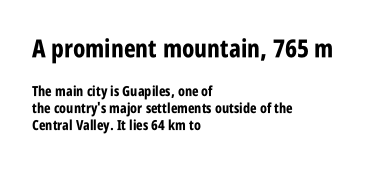
The image shows 25 px bold type, upright; set left-aligned, line spacing 1.21x, normal letter spacing, not underlined; the first (top) block is 1.79x larger.
